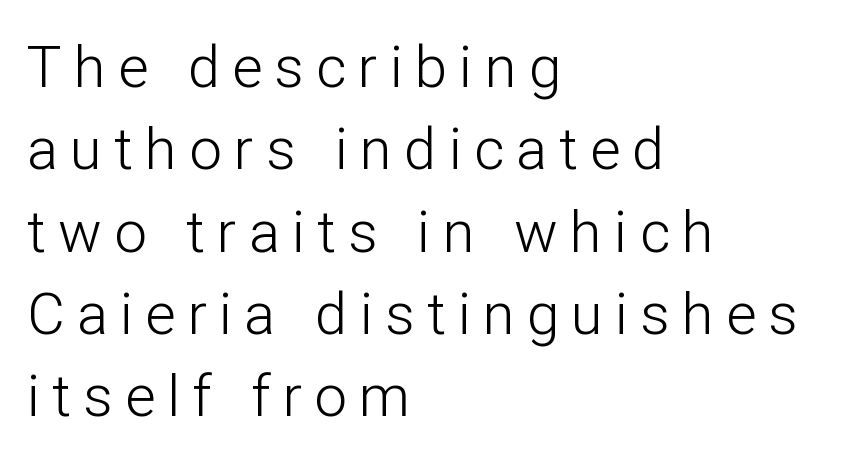
{"serif": "no", "italic": "no", "bold": "no", "weight": "light", "width": "normal", "stroke_contrast": "low", "x_height": "medium", "monospaced": "no", "underline": "no", "align": "left", "line_spacing": "normal", "line_spacing_ratio": 1.42, "letter_spacing": "wide", "letter_spacing_em": 0.21, "glyph_px": 58}
